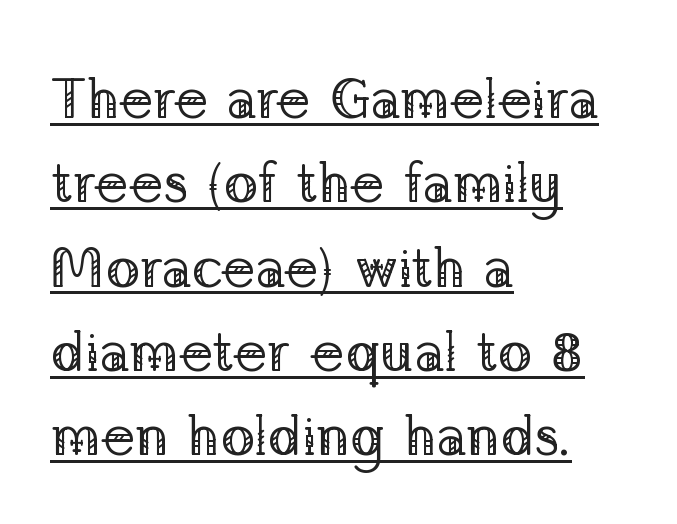
The image shows 57 px regular-weight serif type, upright; set left-aligned, normal line spacing (1.48x), normal letter spacing, underlined; low stroke contrast and a medium x-height.
